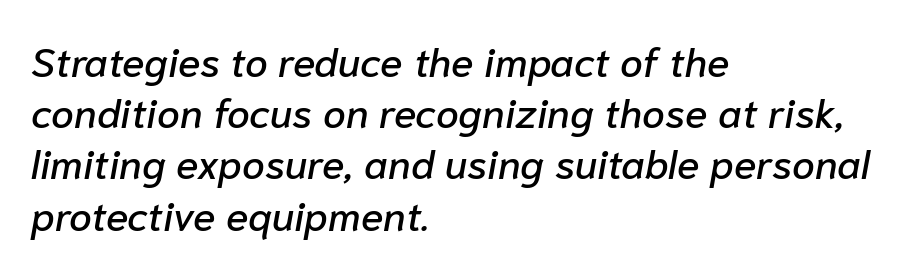
{"italic": "yes", "lean": "right", "slant_degrees": 10, "width": "normal", "stroke_contrast": "low", "x_height": "medium", "monospaced": "no", "underline": "no", "align": "left", "line_spacing": "normal", "line_spacing_ratio": 1.25, "letter_spacing": "normal", "letter_spacing_em": 0.0, "glyph_px": 41}
